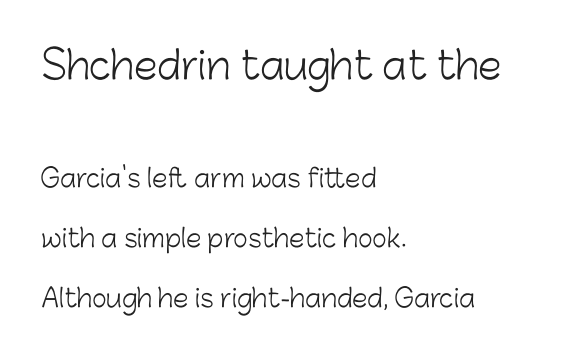
Q: Is the text bold? A: No.
Q: Is the text italic (slanted)? A: No, it is upright.
Q: Is the typeface a serif or a sans-serif typeface? A: Sans-serif.
Q: Is the text underlined? A: No.
Q: How is the paragraph aligned? A: Left-aligned.
Q: Is the spacing between letters normal or unusually wide? A: Normal.
Q: Is the spacing between lines tight, normal or loose? A: Loose.
Q: Which block of text is set in a larger size, the first (top) or the second (bottom)? A: The first (top) one.
Q: Width (condensed, normal, or wide)? A: Normal.
Q: Stroke contrast? A: Low.
Q: x-height? A: Medium.
Q: Monospaced? A: No.
